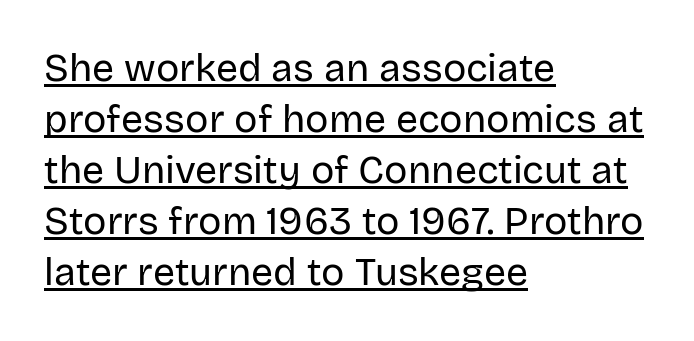
Line beginnings align vertically; line endings do not. Interline gaps are of average width in this sample. Honestly, the underline is the first thing you notice here. The weight would be labelled regular, book, light, or lighter still. The face used here is rendered with its standard letterfit.
